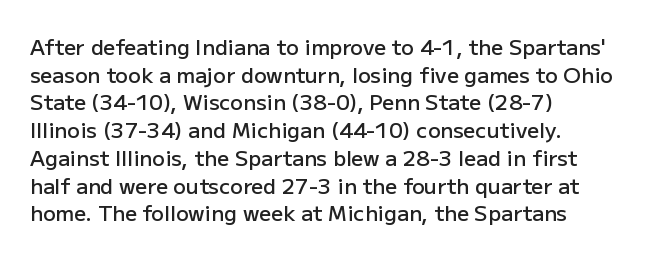
Q: Is the text bold? A: Semi-bold.
Q: Is the text italic (slanted)? A: No, it is upright.
Q: Is the text underlined? A: No.
Q: How is the paragraph aligned? A: Left-aligned.
Q: Is the spacing between letters normal or unusually wide? A: Normal.
Q: Is the spacing between lines tight, normal or loose? A: Normal.
